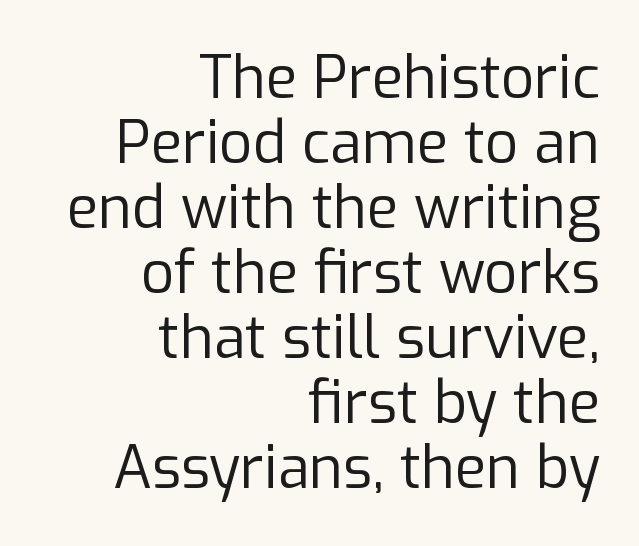
{"serif": "no", "italic": "no", "bold": "no", "weight": "regular", "width": "normal", "stroke_contrast": "low", "x_height": "medium", "monospaced": "no", "underline": "no", "align": "right", "line_spacing": "tight", "line_spacing_ratio": 1.12, "letter_spacing": "normal", "letter_spacing_em": 0.0, "glyph_px": 58}
